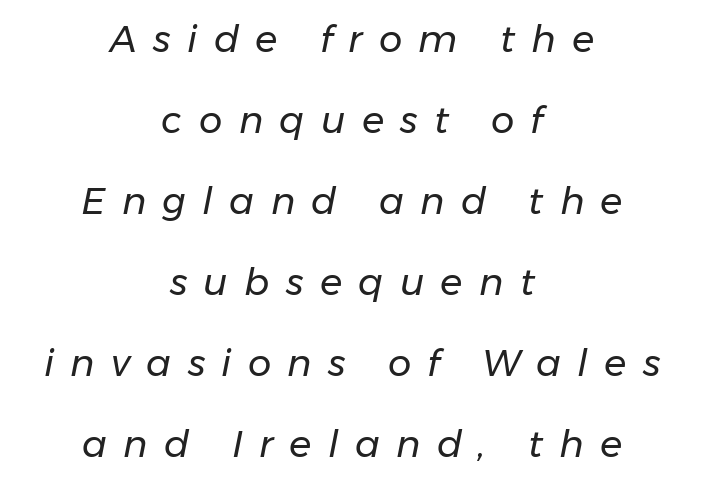
Q: Is the text bold? A: No.
Q: Is the text italic (slanted)? A: Yes, it leans right by about 11 degrees.
Q: Is the text underlined? A: No.
Q: How is the paragraph aligned? A: Centered.
Q: Is the spacing between letters normal or unusually wide? A: Unusually wide.
Q: Is the spacing between lines tight, normal or loose? A: Loose.
Q: Width (condensed, normal, or wide)? A: Normal.
Q: Stroke contrast? A: Low.
Q: x-height? A: Medium.
Q: Monospaced? A: No.
